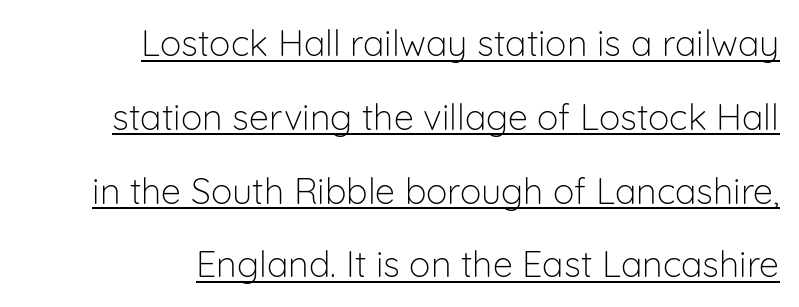
{"serif": "no", "italic": "no", "bold": "no", "weight": "light", "width": "normal", "stroke_contrast": "low", "x_height": "medium", "monospaced": "no", "underline": "yes", "align": "right", "line_spacing": "loose", "line_spacing_ratio": 2.05, "letter_spacing": "normal", "letter_spacing_em": 0.0, "glyph_px": 36}
